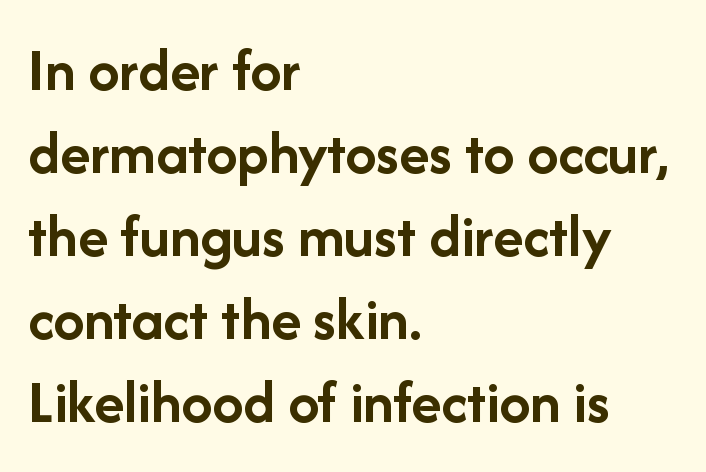
{"serif": "no", "italic": "no", "bold": "yes", "weight": "semibold", "width": "normal", "stroke_contrast": "low", "x_height": "medium", "monospaced": "no", "underline": "no", "align": "left", "line_spacing": "normal", "line_spacing_ratio": 1.34, "letter_spacing": "normal", "letter_spacing_em": 0.0, "glyph_px": 62}
